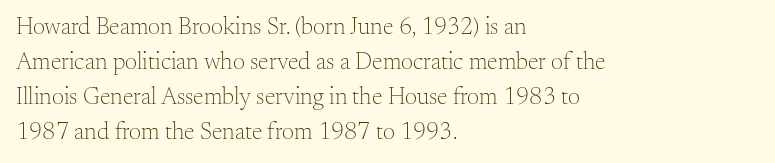
Q: Is the text bold? A: No.
Q: Is the text italic (slanted)? A: No, it is upright.
Q: Is the text underlined? A: No.
Q: How is the paragraph aligned? A: Left-aligned.
Q: Is the spacing between letters normal or unusually wide? A: Normal.
Q: Is the spacing between lines tight, normal or loose? A: Normal.
